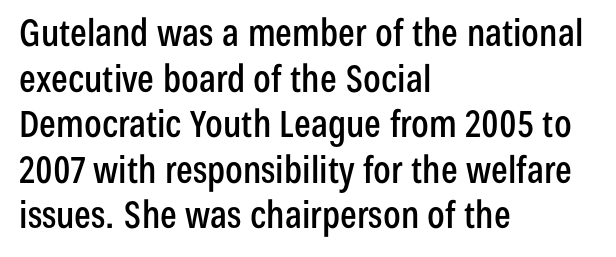
The image shows 37 px condensed sans-serif type, upright; set left-aligned, line spacing 1.23x, normal letter spacing, not underlined; low stroke contrast and a medium x-height.
